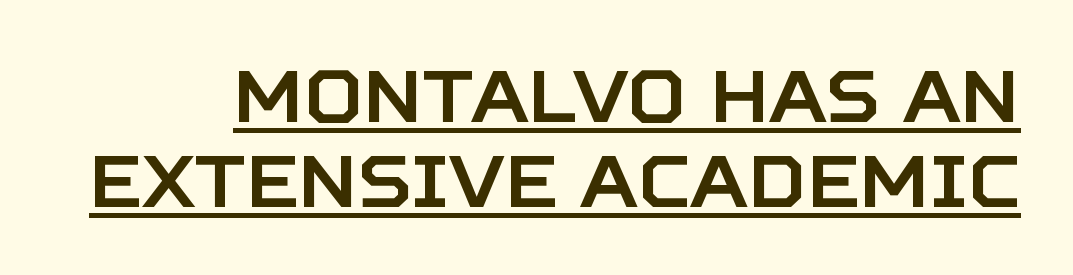
If you drew a line through each stem, it would be perfectly vertical. These characters rest on top of a visible drawn line. Typographically, this falls in the sans-serif category. Is this a fixed-width face? No — the glyphs have proportional, varying widths. Inter-character spacing is left at the font's built-in metrics.
